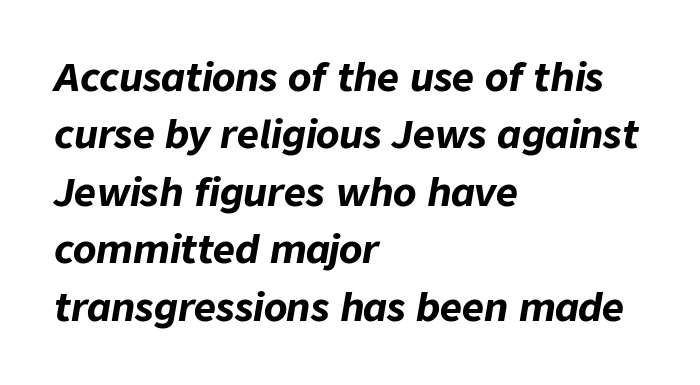
Q: Is the text bold? A: Yes.
Q: Is the text italic (slanted)? A: Yes, it leans right by about 9 degrees.
Q: Is the text underlined? A: No.
Q: How is the paragraph aligned? A: Left-aligned.
Q: Is the spacing between letters normal or unusually wide? A: Normal.
Q: Is the spacing between lines tight, normal or loose? A: Normal.
Q: Width (condensed, normal, or wide)? A: Normal.
Q: Stroke contrast? A: Low.
Q: x-height? A: Medium.
Q: Monospaced? A: No.
